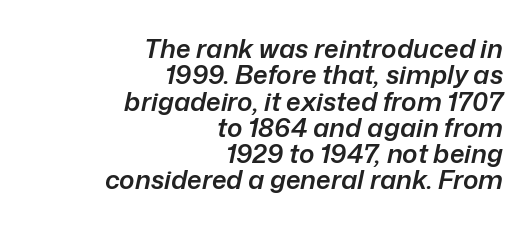
The image shows 26 px text type, italic (leaning right); set right-aligned, tight line spacing (1.01x), normal letter spacing, not underlined.
